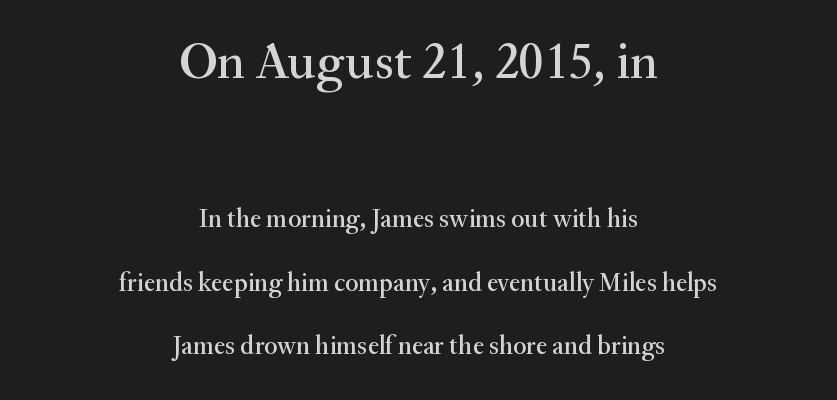
Q: Is the text italic (slanted)? A: No, it is upright.
Q: Is the typeface a serif or a sans-serif typeface? A: Serif.
Q: Is the text underlined? A: No.
Q: How is the paragraph aligned? A: Centered.
Q: Is the spacing between letters normal or unusually wide? A: Normal.
Q: Is the spacing between lines tight, normal or loose? A: Loose.
Q: Which block of text is set in a larger size, the first (top) or the second (bottom)? A: The first (top) one.
Q: Width (condensed, normal, or wide)? A: Normal.
Q: Stroke contrast? A: Medium.
Q: x-height? A: Small.
Q: Monospaced? A: No.
